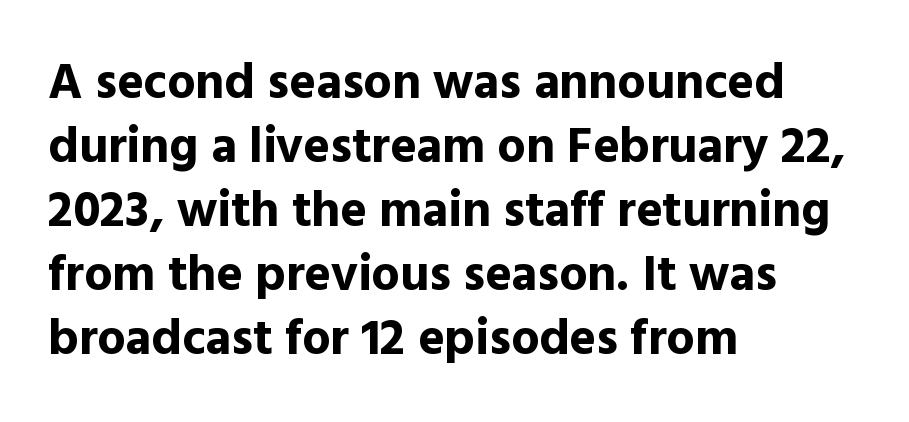
The image shows 50 px bold sans-serif type, upright; set left-aligned, normal line spacing (1.28x), normal letter spacing, not underlined; a medium x-height.
